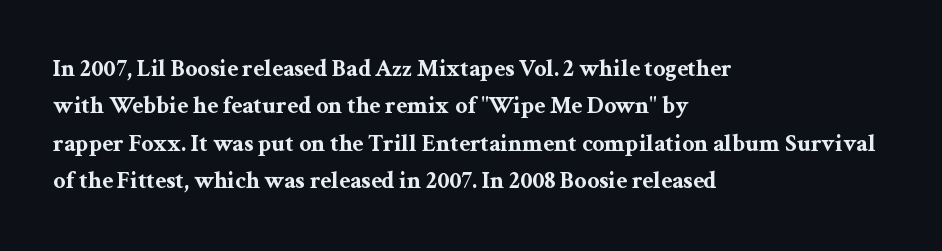
The image shows 24 px bold type, upright; set left-aligned, normal line spacing (1.56x), normal letter spacing, not underlined.
